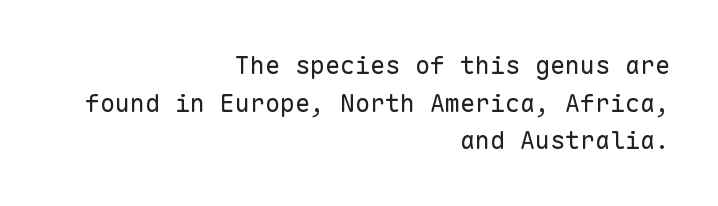
{"italic": "no", "bold": "no", "underline": "no", "align": "right", "line_spacing": "normal", "line_spacing_ratio": 1.51, "letter_spacing": "normal", "letter_spacing_em": 0.0, "glyph_px": 25}
